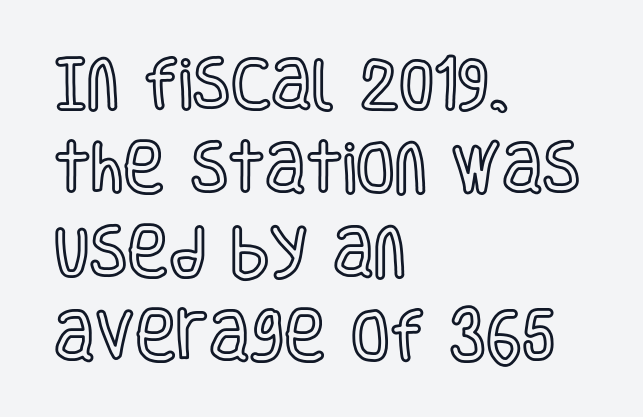
The image shows 56 px condensed type, upright; set left-aligned, normal line spacing (1.5x), normal letter spacing, not underlined; a large x-height.
